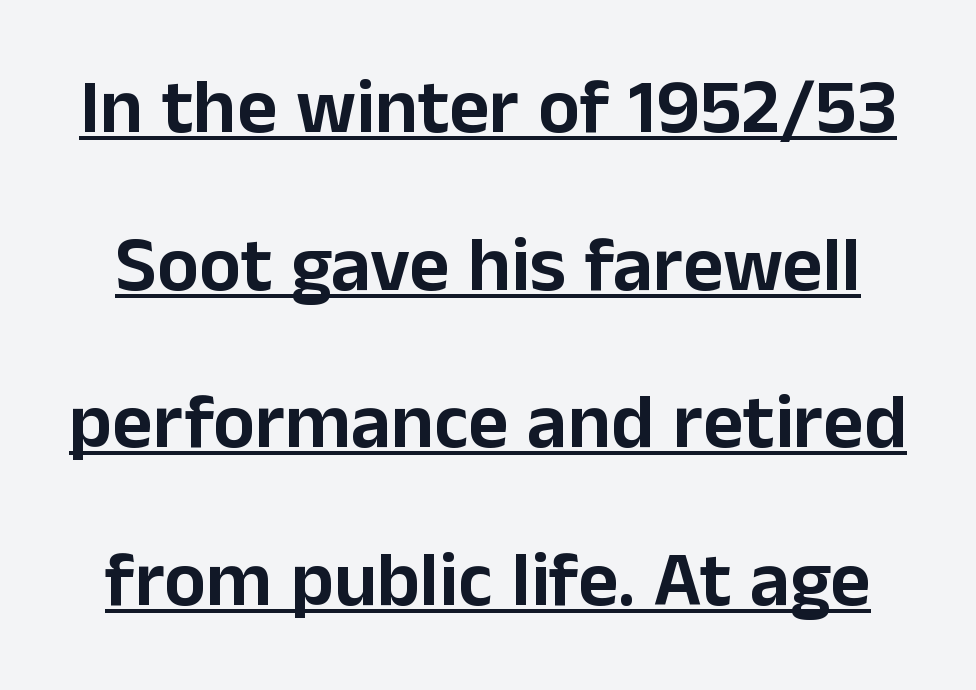
Does a line run under the words? Yes, clearly. This rendering employs a face without finishing strokes, i.e., a sans-serif. The gaps between neighbouring characters are ordinary and unremarkable. The rendering uses a large line-height, opening up the rows. Ascenders rise straight up at ninety degrees. The passage shown is typed in a proportional face where columns would drift.
